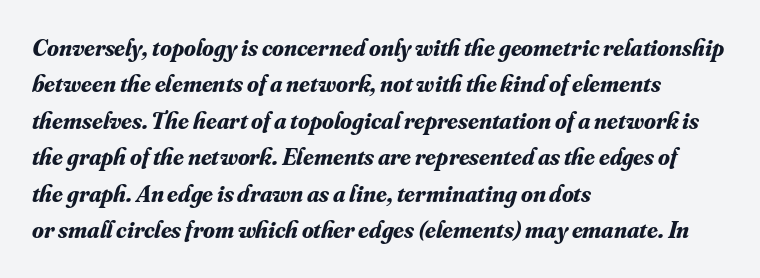
The image shows 24 px bold type, italic (leaning right); set left-aligned, normal line spacing (1.52x), normal letter spacing, not underlined.
